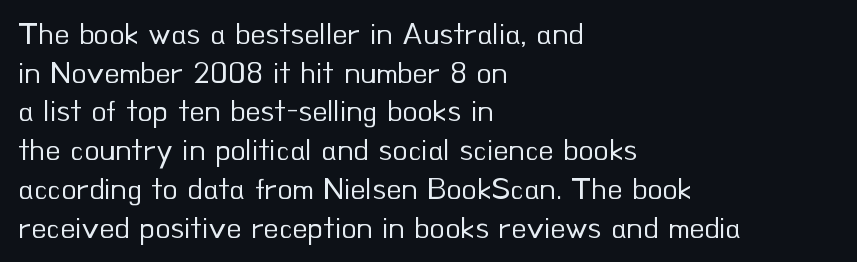
Q: Is the text bold? A: No.
Q: Is the text italic (slanted)? A: No, it is upright.
Q: Is the typeface a serif or a sans-serif typeface? A: Sans-serif.
Q: Is the text underlined? A: No.
Q: How is the paragraph aligned? A: Left-aligned.
Q: Is the spacing between letters normal or unusually wide? A: Normal.
Q: Is the spacing between lines tight, normal or loose? A: Normal.
Q: Width (condensed, normal, or wide)? A: Normal.
Q: Stroke contrast? A: Low.
Q: x-height? A: Small.
Q: Monospaced? A: No.
